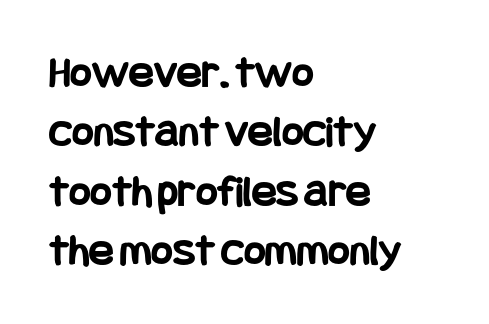
{"serif": "no", "italic": "no", "bold": "yes", "weight": "bold", "width": "condensed", "stroke_contrast": "low", "x_height": "large", "underline": "no", "align": "left", "line_spacing": "normal", "line_spacing_ratio": 1.29, "letter_spacing": "normal", "letter_spacing_em": 0.0, "glyph_px": 46}
